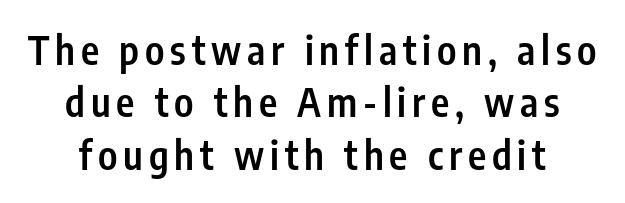
{"serif": "no", "italic": "no", "bold": "semi", "weight": "semibold", "width": "condensed", "stroke_contrast": "low", "x_height": "medium", "monospaced": "no", "underline": "no", "line_spacing": "normal", "line_spacing_ratio": 1.34, "glyph_px": 39}
